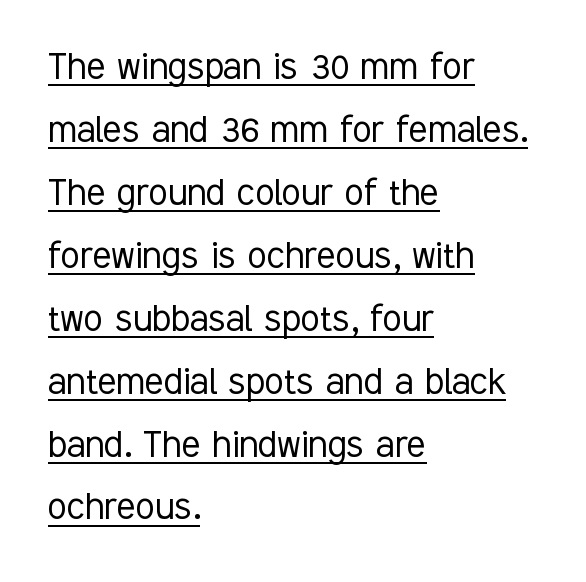
Q: Is the text bold? A: No.
Q: Is the text italic (slanted)? A: No, it is upright.
Q: Is the typeface a serif or a sans-serif typeface? A: Sans-serif.
Q: Is the text underlined? A: Yes.
Q: How is the paragraph aligned? A: Left-aligned.
Q: Is the spacing between letters normal or unusually wide? A: Normal.
Q: Is the spacing between lines tight, normal or loose? A: Normal.
Q: Width (condensed, normal, or wide)? A: Condensed.
Q: Stroke contrast? A: Low.
Q: x-height? A: Medium.
Q: Monospaced? A: No.
